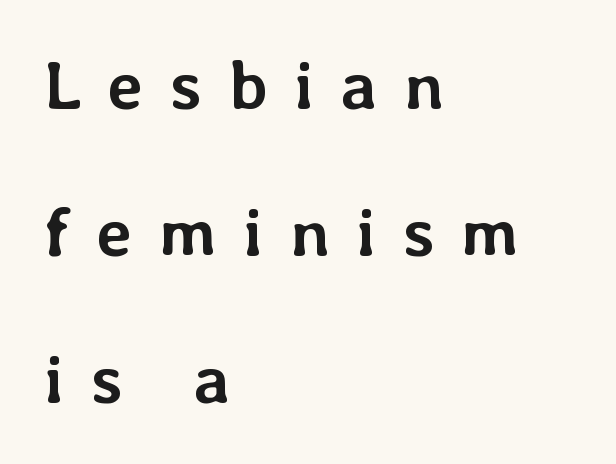
Q: Is the text bold? A: Yes.
Q: Is the text italic (slanted)? A: No, it is upright.
Q: Is the text underlined? A: No.
Q: How is the paragraph aligned? A: Left-aligned.
Q: Is the spacing between letters normal or unusually wide? A: Unusually wide.
Q: Is the spacing between lines tight, normal or loose? A: Loose.
Q: Width (condensed, normal, or wide)? A: Normal.
Q: Stroke contrast? A: Low.
Q: x-height? A: Medium.
Q: Monospaced? A: No.
